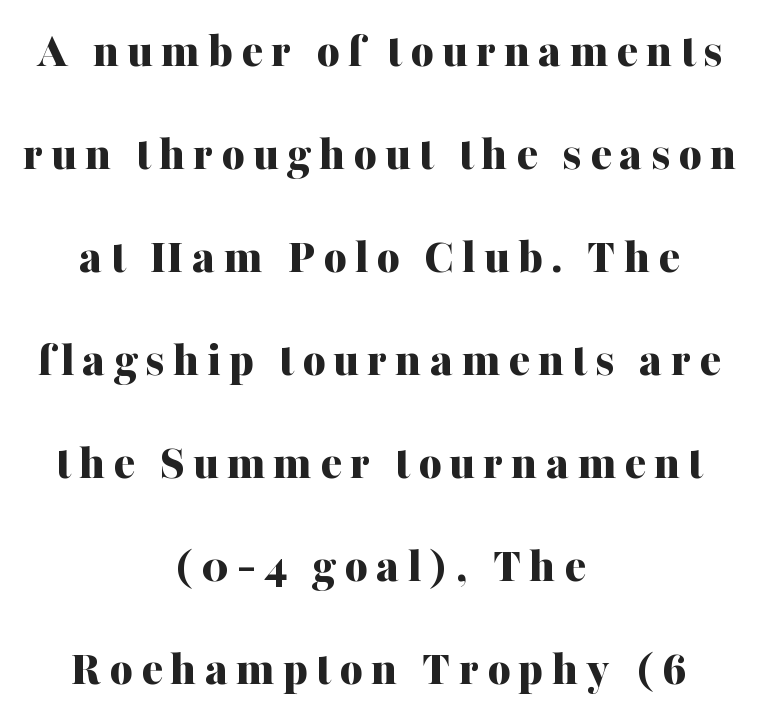
Character widths vary here, with narrow letters taking less room than wide ones. The compositor balanced each line on the midline. The rendering shows small feet on the letterforms — a serif design. A clean baseline with only descenders dipping below it. You'd pick this weight for a headline — it's a proper bold.
